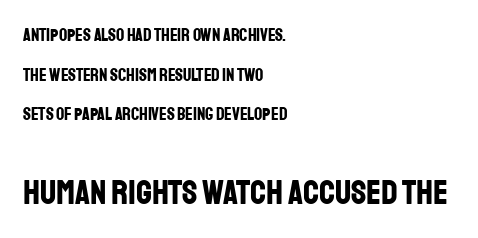
Q: Is the text bold? A: Yes.
Q: Is the text italic (slanted)? A: No, it is upright.
Q: Is the typeface a serif or a sans-serif typeface? A: Sans-serif.
Q: Is the text underlined? A: No.
Q: How is the paragraph aligned? A: Left-aligned.
Q: Is the spacing between letters normal or unusually wide? A: Normal.
Q: Is the spacing between lines tight, normal or loose? A: Loose.
Q: Which block of text is set in a larger size, the first (top) or the second (bottom)? A: The second (bottom) one.
Q: Width (condensed, normal, or wide)? A: Condensed.
Q: Stroke contrast? A: Low.
Q: x-height? A: Large.
Q: Monospaced? A: No.
